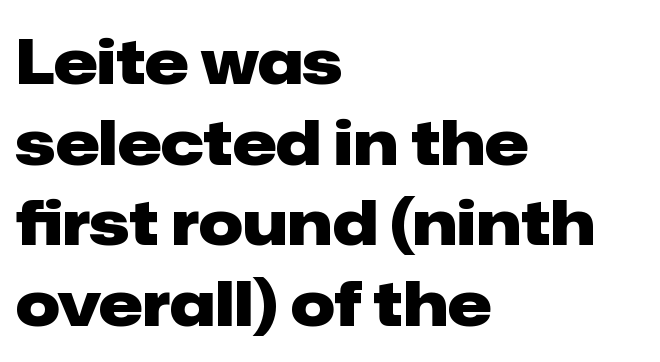
The image shows 62 px heavy sans-serif type, upright; set left-aligned, normal line spacing (1.3x), normal letter spacing, not underlined; low stroke contrast and a medium x-height.
